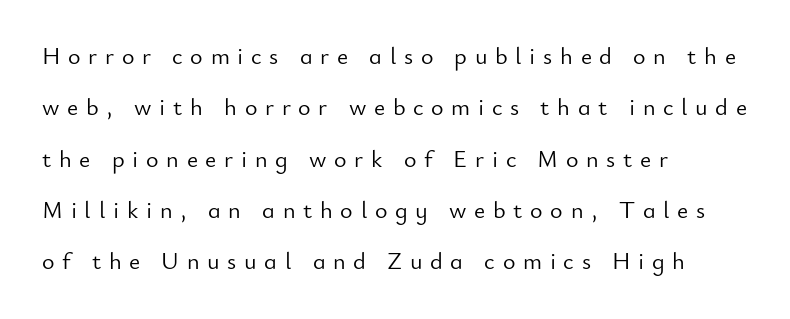
{"italic": "no", "bold": "no", "underline": "no", "align": "left", "line_spacing": "loose", "line_spacing_ratio": 2.14, "letter_spacing": "wide", "letter_spacing_em": 0.32, "glyph_px": 24}
